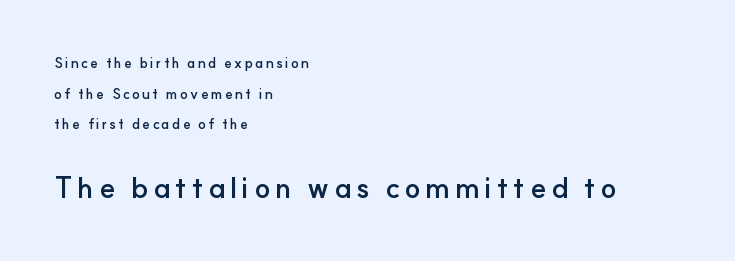
Q: Is the text bold? A: Yes.
Q: Is the text italic (slanted)? A: No, it is upright.
Q: Is the typeface a serif or a sans-serif typeface? A: Sans-serif.
Q: Is the text underlined? A: No.
Q: How is the paragraph aligned? A: Left-aligned.
Q: Is the spacing between lines tight, normal or loose? A: Loose.
Q: Which block of text is set in a larger size, the first (top) or the second (bottom)? A: The second (bottom) one.
Q: Width (condensed, normal, or wide)? A: Normal.
Q: Stroke contrast? A: Low.
Q: x-height? A: Small.
Q: Monospaced? A: No.
